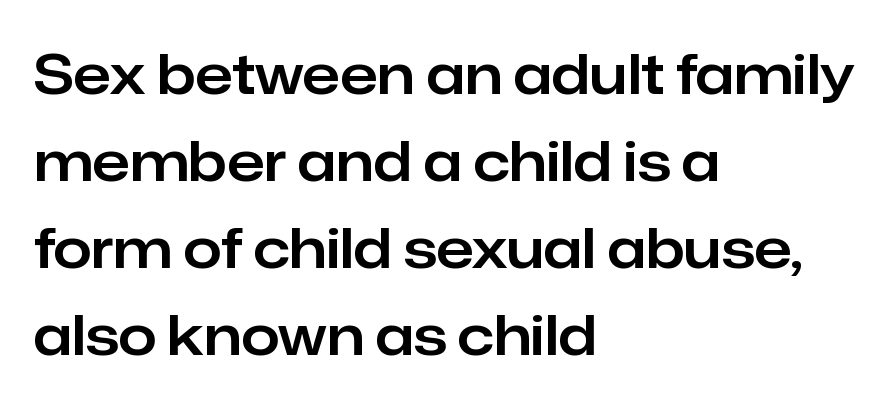
The line texture is even and compact thanks to regular tracking. Nope, not italic — everything's standing straight. What's the leading like? Ordinary, nothing unusual. A bare baseline throughout the passage.
